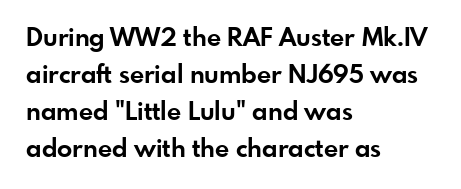
{"italic": "no", "bold": "yes", "underline": "no", "align": "left", "line_spacing": "normal", "line_spacing_ratio": 1.48, "letter_spacing": "normal", "letter_spacing_em": 0.0, "glyph_px": 25}
